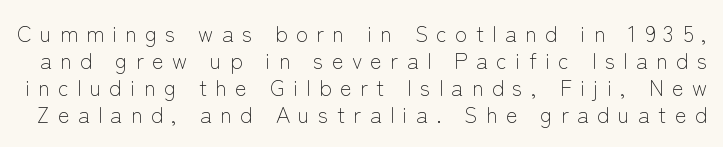
The string is rendered with underlining switched off. Every character sits straight up, as roman type does. Does extra space separate the letters? Yes, quite a lot of it. Is this a heavy cut? Hardly; it is regular or lighter.
